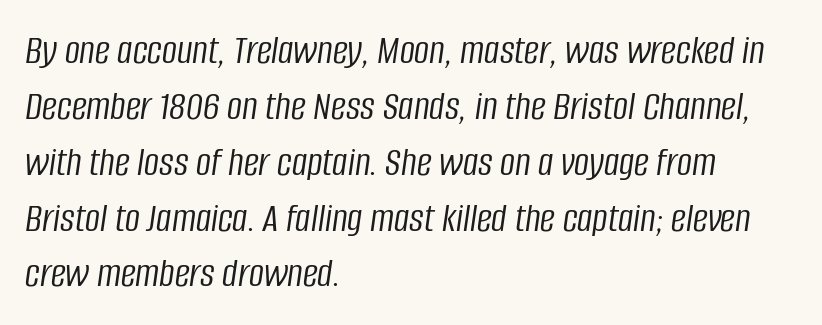
Q: Is the text bold? A: No.
Q: Is the text italic (slanted)? A: Yes, it leans right by about 8 degrees.
Q: Is the text underlined? A: No.
Q: How is the paragraph aligned? A: Left-aligned.
Q: Is the spacing between letters normal or unusually wide? A: Normal.
Q: Is the spacing between lines tight, normal or loose? A: Normal.
Q: Width (condensed, normal, or wide)? A: Condensed.
Q: Stroke contrast? A: Low.
Q: x-height? A: Large.
Q: Monospaced? A: No.
